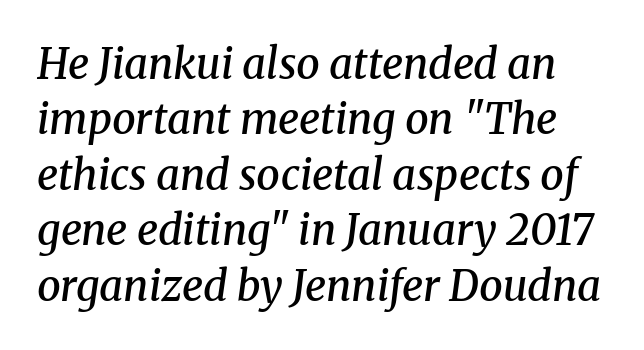
Q: Is the text bold? A: Semi-bold.
Q: Is the text italic (slanted)? A: Yes, it leans right by about 8 degrees.
Q: Is the typeface a serif or a sans-serif typeface? A: Serif.
Q: Is the text underlined? A: No.
Q: Is the spacing between letters normal or unusually wide? A: Normal.
Q: Is the spacing between lines tight, normal or loose? A: Normal.
Q: Width (condensed, normal, or wide)? A: Normal.
Q: Stroke contrast? A: Medium.
Q: x-height? A: Medium.
Q: Monospaced? A: No.
